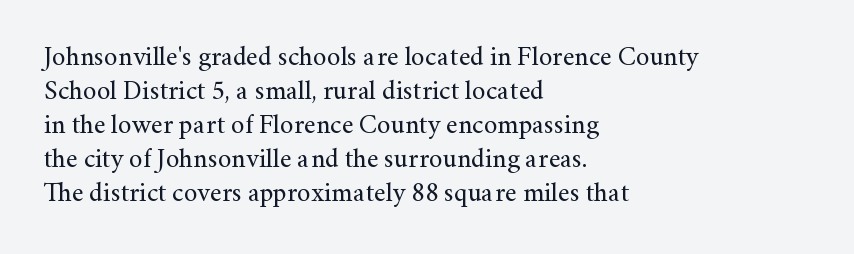
Vertically, the passage feels balanced, rows spaced as you'd expect. The strip under each line holds only bare page. Weight: in the light-to-regular range. Glyph-to-glyph distance matches everyday printed text.
